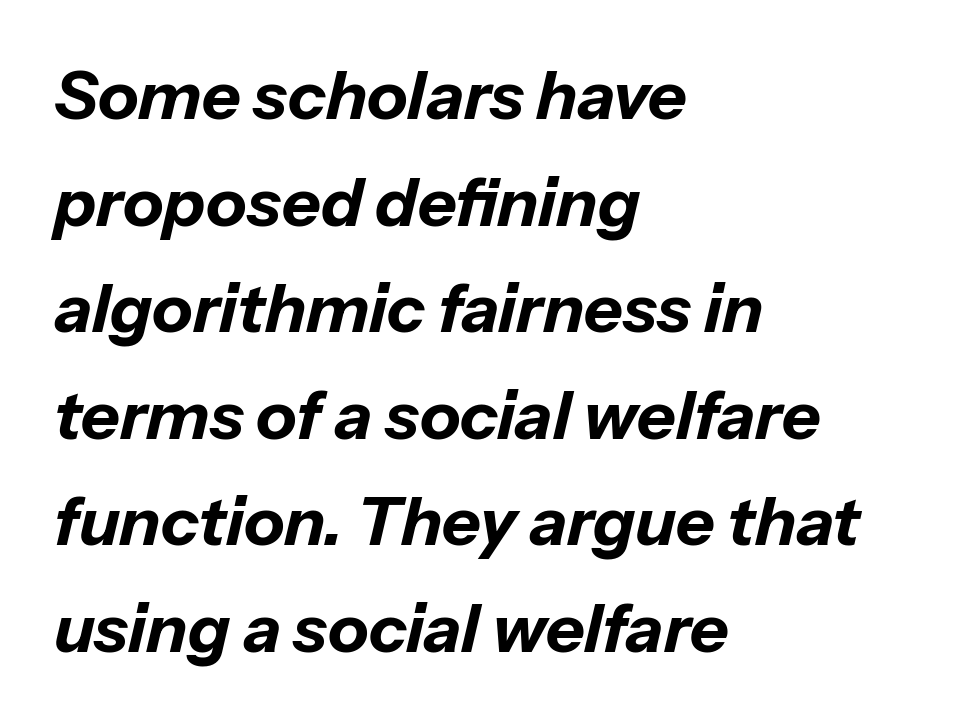
Q: Is the text bold? A: Yes.
Q: Is the text italic (slanted)? A: Yes, it leans right by about 13 degrees.
Q: Is the text underlined? A: No.
Q: How is the paragraph aligned? A: Left-aligned.
Q: Is the spacing between letters normal or unusually wide? A: Normal.
Q: Is the spacing between lines tight, normal or loose? A: Normal.
Q: Width (condensed, normal, or wide)? A: Normal.
Q: Stroke contrast? A: Low.
Q: x-height? A: Medium.
Q: Monospaced? A: No.
